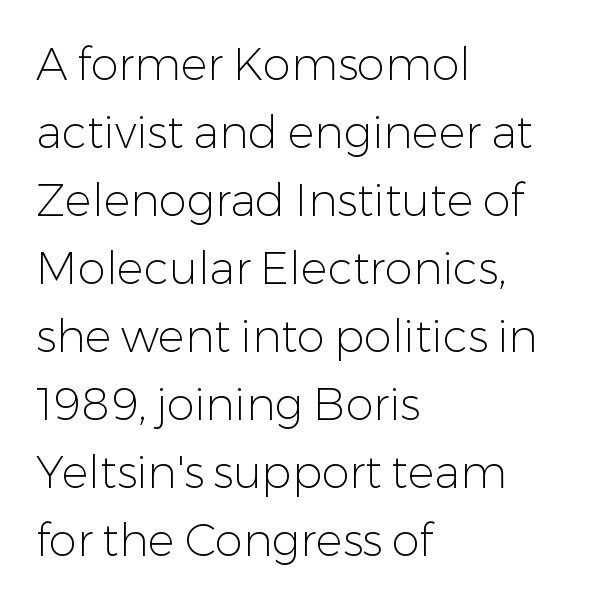
{"serif": "no", "italic": "no", "bold": "no", "weight": "light", "width": "normal", "stroke_contrast": "low", "x_height": "medium", "monospaced": "no", "underline": "no", "align": "left", "line_spacing": "normal", "line_spacing_ratio": 1.51, "letter_spacing": "normal", "letter_spacing_em": 0.0, "glyph_px": 45}
